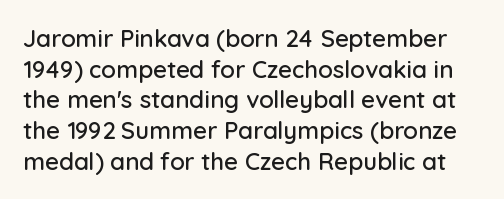
The image shows 24 px text type, upright; set normal line spacing (1.28x), normal letter spacing, not underlined.
